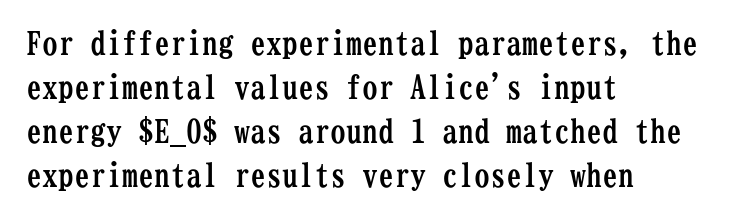
{"serif": "yes", "italic": "no", "bold": "yes", "weight": "semibold", "width": "condensed", "stroke_contrast": "low", "x_height": "medium", "monospaced": "yes", "underline": "no", "align": "left", "line_spacing": "normal", "line_spacing_ratio": 1.37, "letter_spacing": "normal", "letter_spacing_em": 0.0, "glyph_px": 32}
